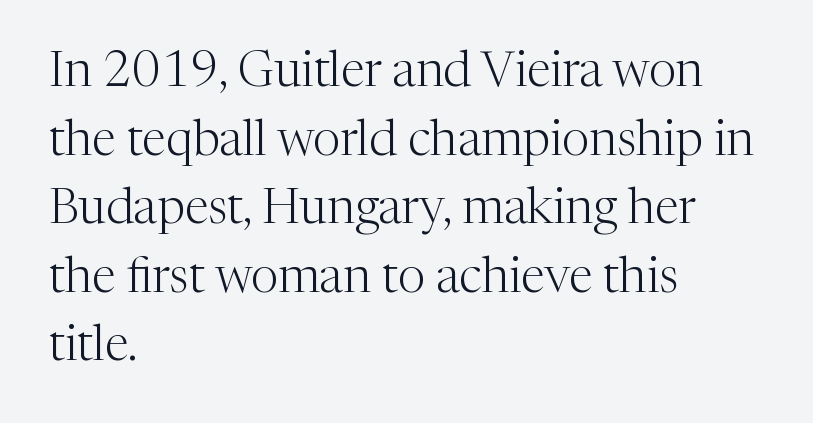
Clear beneath every line of the passage. Vertical spacing — default. Classification — serif. Summary of weight: not heavy and not bold.
